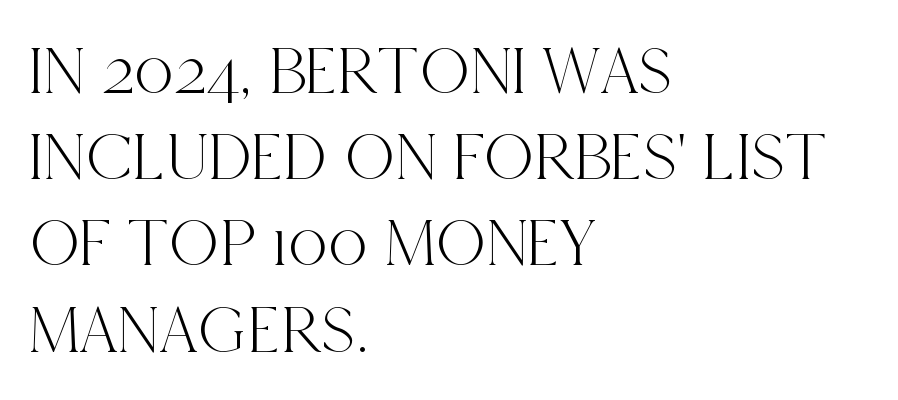
Successive baselines arrive at the customary interval. The rendering uses natural spacing where letterforms have individual widths. Each word holds together tightly as a unit, with standard inter-letter gaps. The string is rendered with underlining switched off. I'd call this a serif setting — the letters wear small feet. If you drew a ruler down the left edge, every line would touch it.
